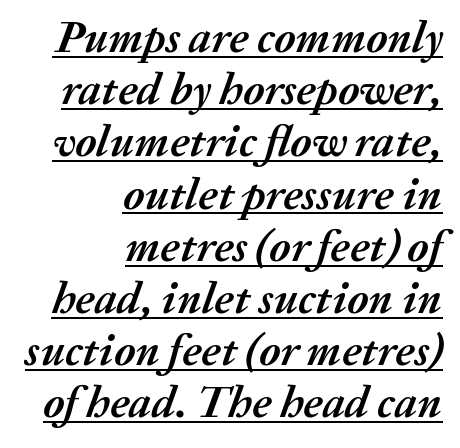
Q: Is the text bold? A: Yes.
Q: Is the text italic (slanted)? A: Yes, it leans right by about 20 degrees.
Q: Is the text underlined? A: Yes.
Q: How is the paragraph aligned? A: Right-aligned.
Q: Is the spacing between letters normal or unusually wide? A: Normal.
Q: Width (condensed, normal, or wide)? A: Normal.
Q: Stroke contrast? A: Medium.
Q: x-height? A: Medium.
Q: Monospaced? A: No.
